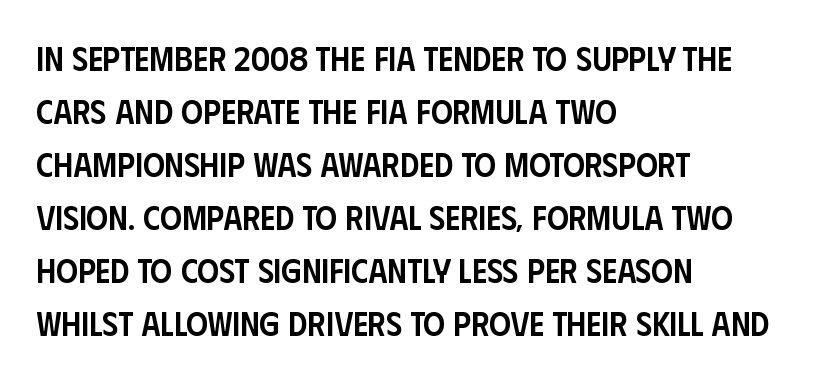
{"serif": "no", "italic": "no", "bold": "semi", "weight": "semibold", "width": "condensed", "stroke_contrast": "low", "x_height": "large", "monospaced": "no", "underline": "no", "align": "left", "line_spacing": "normal", "line_spacing_ratio": 1.56, "letter_spacing": "normal", "letter_spacing_em": 0.0, "glyph_px": 34}
